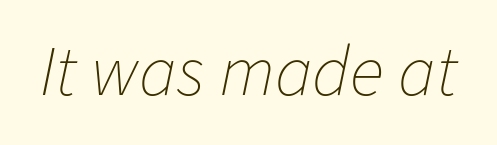
The image shows 72 px thin type, italic (leaning right); set normal letter spacing, not underlined; low stroke contrast and a medium x-height.
